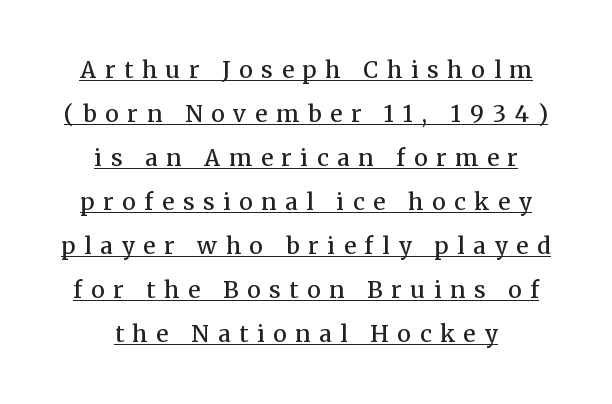
The image shows 23 px text type, upright; set centered, loose line spacing (1.91x), unusually wide letter spacing (+0.38 em), underlined.
